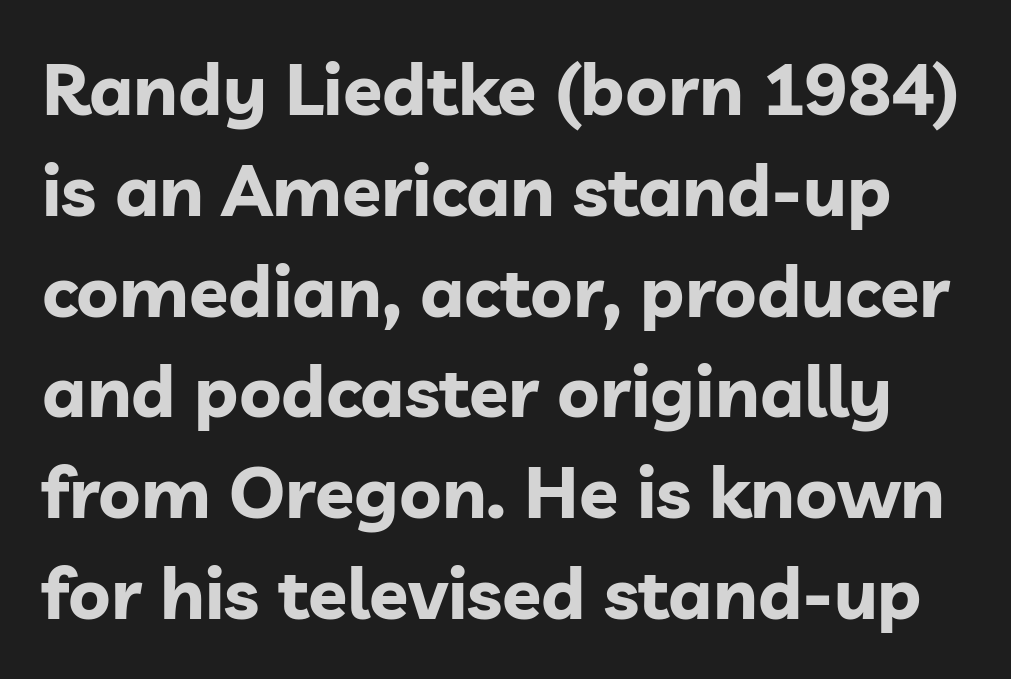
Q: Is the text bold? A: Yes.
Q: Is the text italic (slanted)? A: No, it is upright.
Q: Is the typeface a serif or a sans-serif typeface? A: Sans-serif.
Q: Is the text underlined? A: No.
Q: Is the spacing between letters normal or unusually wide? A: Normal.
Q: Is the spacing between lines tight, normal or loose? A: Normal.
Q: Width (condensed, normal, or wide)? A: Normal.
Q: Stroke contrast? A: Low.
Q: x-height? A: Medium.
Q: Monospaced? A: No.
